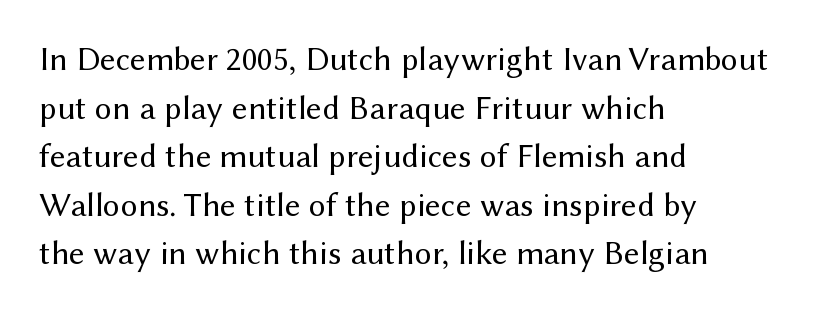
{"serif": "no", "italic": "no", "bold": "no", "weight": "regular", "width": "normal", "stroke_contrast": "medium", "x_height": "medium", "monospaced": "no", "underline": "no", "align": "left", "line_spacing": "normal", "line_spacing_ratio": 1.43, "letter_spacing": "normal", "letter_spacing_em": 0.0, "glyph_px": 34}
